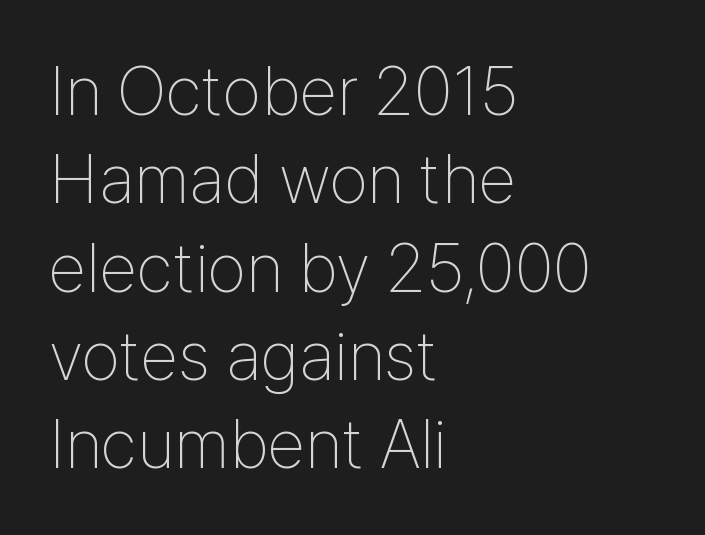
Q: Is the text bold? A: No.
Q: Is the text italic (slanted)? A: No, it is upright.
Q: Is the typeface a serif or a sans-serif typeface? A: Sans-serif.
Q: Is the text underlined? A: No.
Q: How is the paragraph aligned? A: Left-aligned.
Q: Is the spacing between letters normal or unusually wide? A: Normal.
Q: Is the spacing between lines tight, normal or loose? A: Normal.
Q: Width (condensed, normal, or wide)? A: Condensed.
Q: Stroke contrast? A: Low.
Q: x-height? A: Medium.
Q: Monospaced? A: No.
